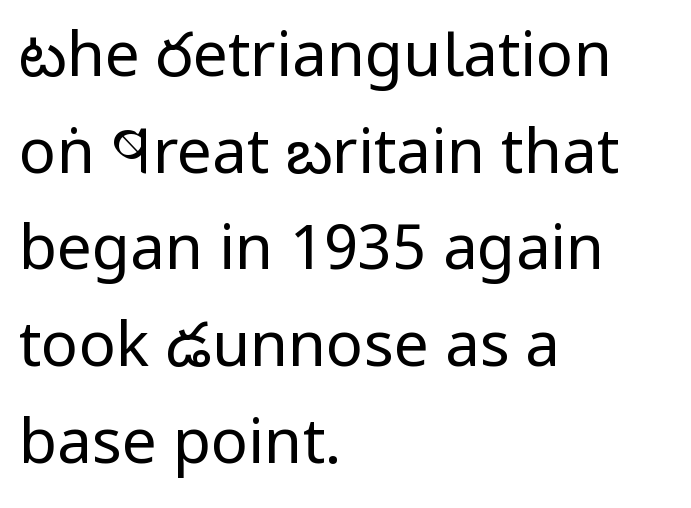
{"serif": "no", "italic": "no", "bold": "no", "weight": "regular", "width": "condensed", "stroke_contrast": "low", "x_height": "large", "monospaced": "no", "underline": "no", "align": "left", "line_spacing": "normal", "line_spacing_ratio": 1.56, "letter_spacing": "normal", "letter_spacing_em": 0.0, "glyph_px": 62}
